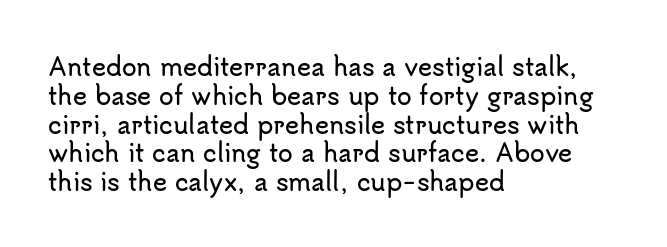
The image shows 24 px text type, upright; set left-aligned, line spacing 1.2x, normal letter spacing, not underlined.
